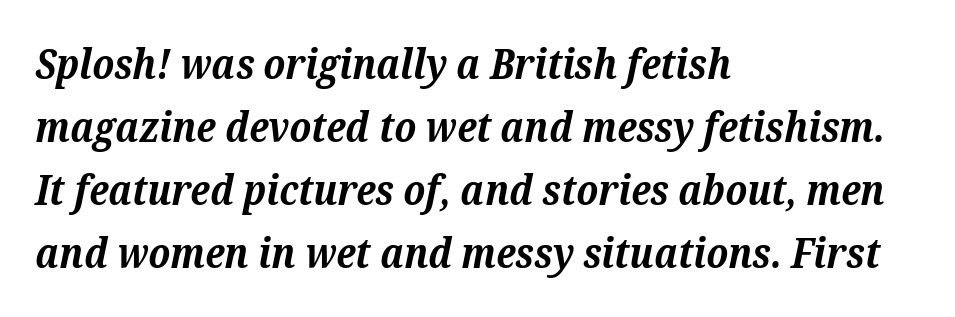
The image shows 41 px bold serif type, italic (leaning right); set left-aligned, normal line spacing (1.54x), normal letter spacing, not underlined; medium stroke contrast and a medium x-height.
